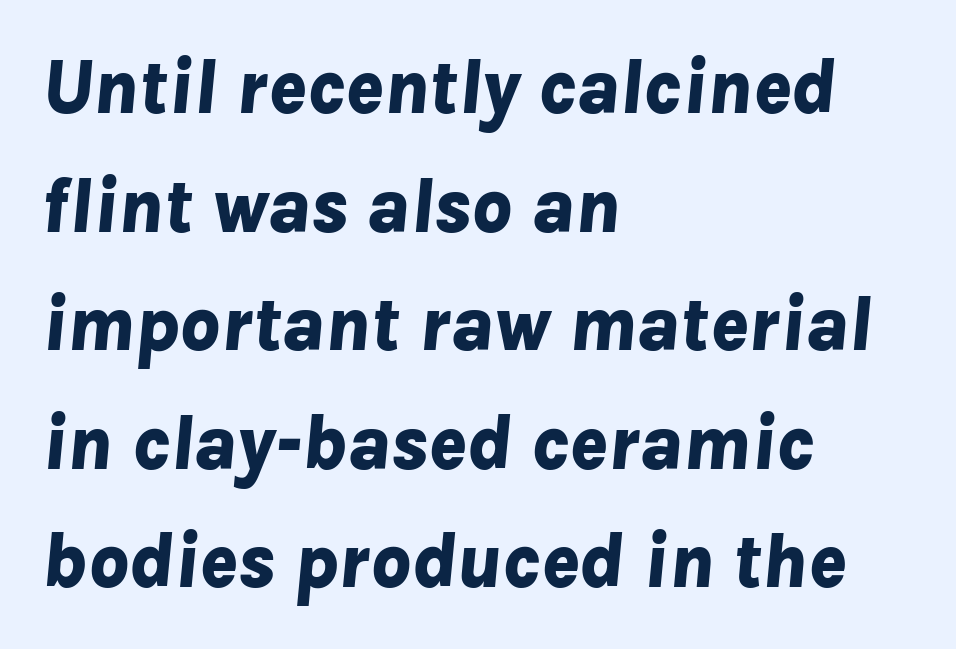
The image shows 78 px bold type, italic (leaning right); set left-aligned, normal line spacing (1.52x), normal letter spacing, not underlined; low stroke contrast and a medium x-height.
